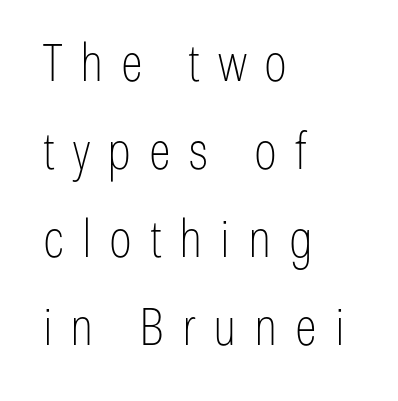
{"serif": "no", "italic": "no", "bold": "no", "weight": "thin", "width": "condensed", "stroke_contrast": "low", "x_height": "medium", "monospaced": "no", "underline": "no", "align": "left", "line_spacing": "normal", "line_spacing_ratio": 1.69, "letter_spacing": "wide", "letter_spacing_em": 0.34, "glyph_px": 52}
